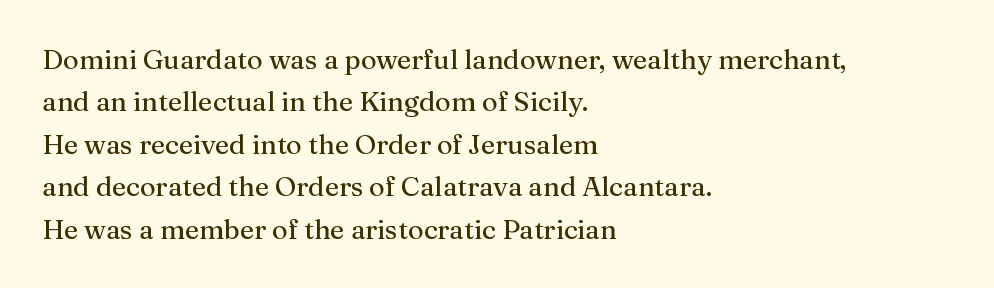
Successive baselines arrive at the customary interval. Tall strokes in this sample are plumb rather than angled. Where is the straight margin? On the left. Lines of text with bare space underneath. Each word holds together tightly as a unit, with standard inter-letter gaps.
